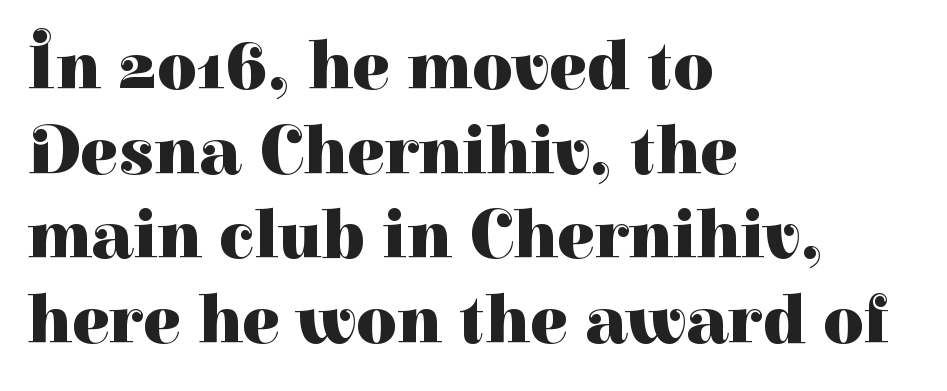
The image shows 70 px heavy serif type, upright; set left-aligned, line spacing 1.21x, normal letter spacing, not underlined; high stroke contrast and a medium x-height.
